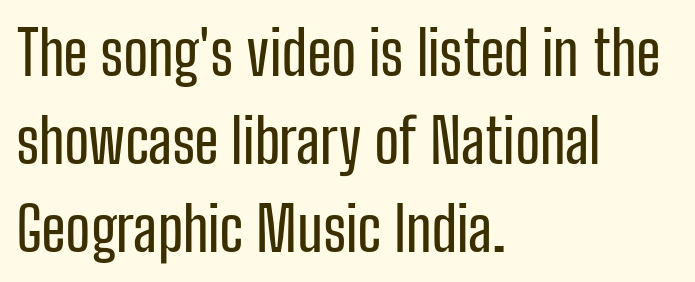
{"serif": "no", "italic": "no", "width": "condensed", "stroke_contrast": "low", "x_height": "medium", "monospaced": "no", "underline": "no", "align": "left", "line_spacing": "normal", "line_spacing_ratio": 1.47, "letter_spacing": "normal", "letter_spacing_em": 0.0, "glyph_px": 60}
